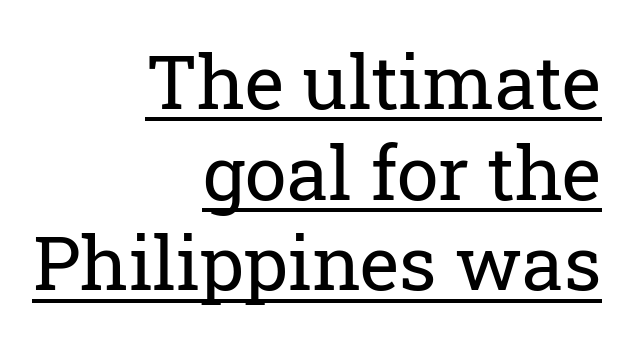
Look at the bottom of the vertical strokes: they flare into serifs here. The passage shown has conventional tracking throughout. The strokes are not fattened; the text isn't bold. Note the varied advance widths — an 'i' is clearly narrower than an 'm'.
